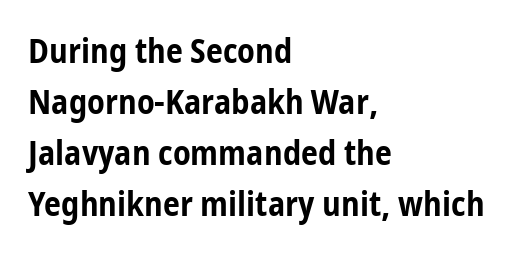
{"serif": "no", "italic": "no", "bold": "yes", "weight": "bold", "width": "condensed", "stroke_contrast": "low", "x_height": "medium", "monospaced": "no", "underline": "no", "align": "left", "line_spacing": "normal", "line_spacing_ratio": 1.5, "letter_spacing": "normal", "letter_spacing_em": 0.0, "glyph_px": 34}
